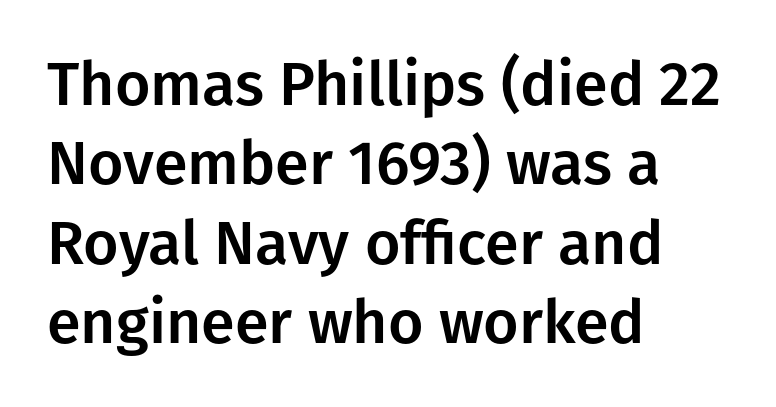
{"serif": "no", "italic": "no", "width": "normal", "stroke_contrast": "low", "x_height": "medium", "monospaced": "no", "underline": "no", "align": "left", "line_spacing": "normal", "line_spacing_ratio": 1.3, "letter_spacing": "normal", "letter_spacing_em": 0.0, "glyph_px": 61}
